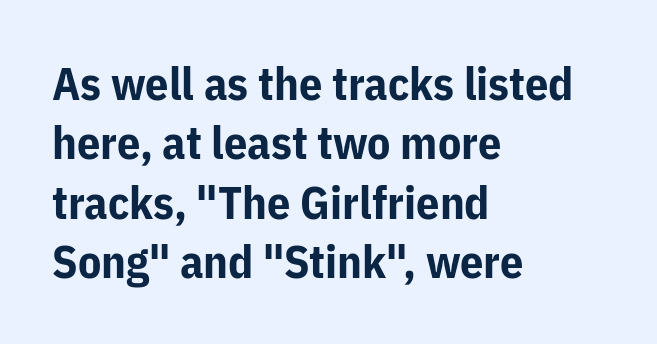
Q: Is the text bold? A: Yes.
Q: Is the text italic (slanted)? A: No, it is upright.
Q: Is the typeface a serif or a sans-serif typeface? A: Sans-serif.
Q: Is the text underlined? A: No.
Q: How is the paragraph aligned? A: Left-aligned.
Q: Is the spacing between letters normal or unusually wide? A: Normal.
Q: Is the spacing between lines tight, normal or loose? A: Normal.
Q: Width (condensed, normal, or wide)? A: Normal.
Q: Stroke contrast? A: Low.
Q: x-height? A: Medium.
Q: Monospaced? A: No.
